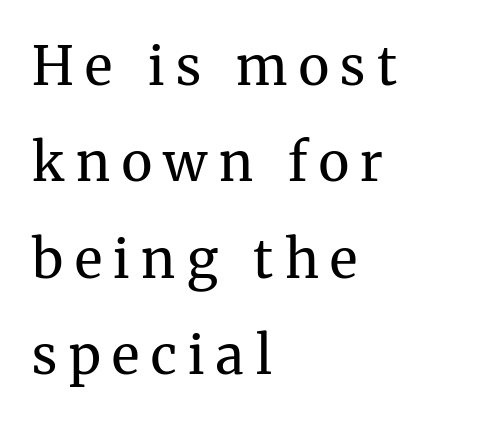
{"serif": "yes", "italic": "no", "bold": "no", "weight": "regular", "width": "normal", "stroke_contrast": "medium", "x_height": "medium", "monospaced": "no", "underline": "no", "align": "left", "line_spacing_ratio": 1.82, "letter_spacing": "wide", "letter_spacing_em": 0.22, "glyph_px": 53}
